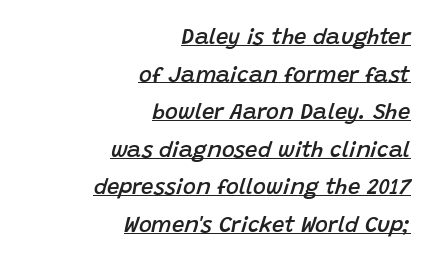
Q: Is the text bold? A: Semi-bold.
Q: Is the text italic (slanted)? A: Yes, it leans right by about 15 degrees.
Q: Is the text underlined? A: Yes.
Q: How is the paragraph aligned? A: Right-aligned.
Q: Is the spacing between letters normal or unusually wide? A: Normal.
